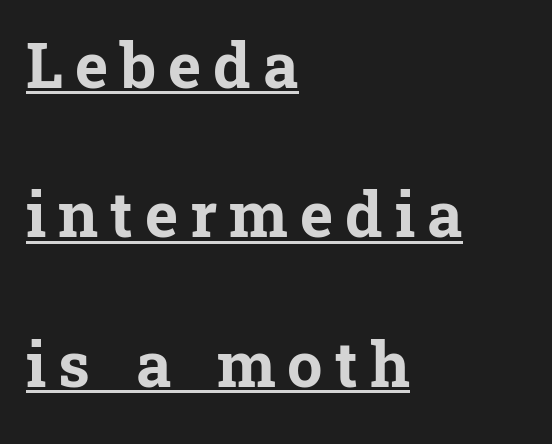
Notice how a bar underscores the lettering throughout. Note: serifs present on the glyphs. How heavy is the stroke? Heavy — this is a bold. Character widths vary here, with narrow letters taking less room than wide ones.
